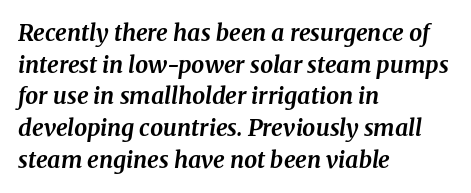
Q: Is the text bold? A: Yes.
Q: Is the text italic (slanted)? A: Yes, it leans right by about 8 degrees.
Q: Is the text underlined? A: No.
Q: How is the paragraph aligned? A: Left-aligned.
Q: Is the spacing between letters normal or unusually wide? A: Normal.
Q: Is the spacing between lines tight, normal or loose? A: Normal.
